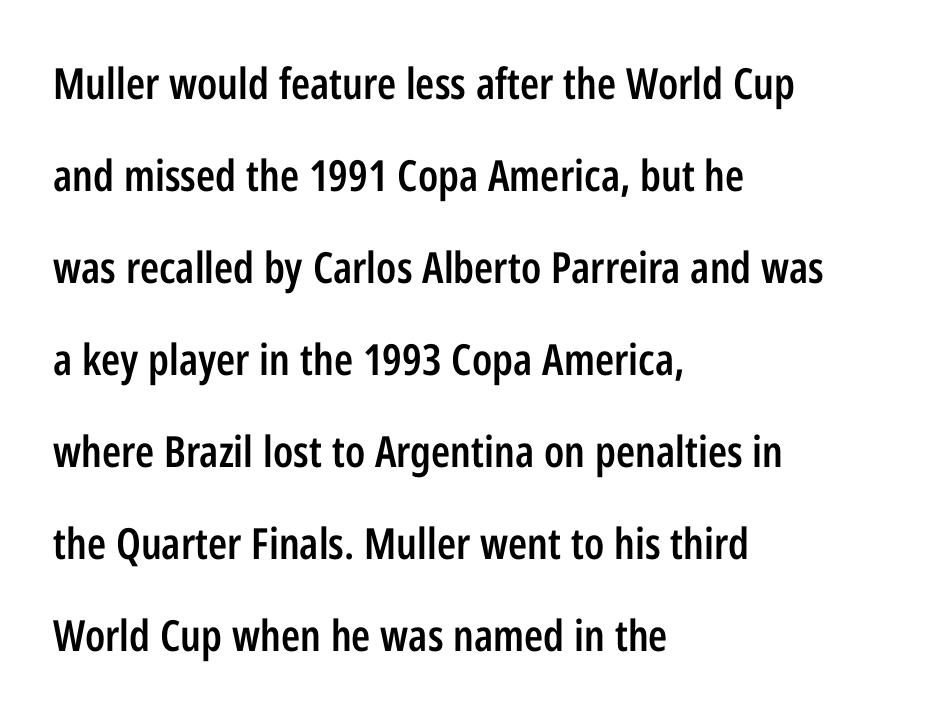
Compared with a centered layout, this one pins lines to the left instead. The passage shown is typed in a proportional face where columns would drift. Descenders hang freely into open space. To sum up the face: it is a sans, with no serifs.
